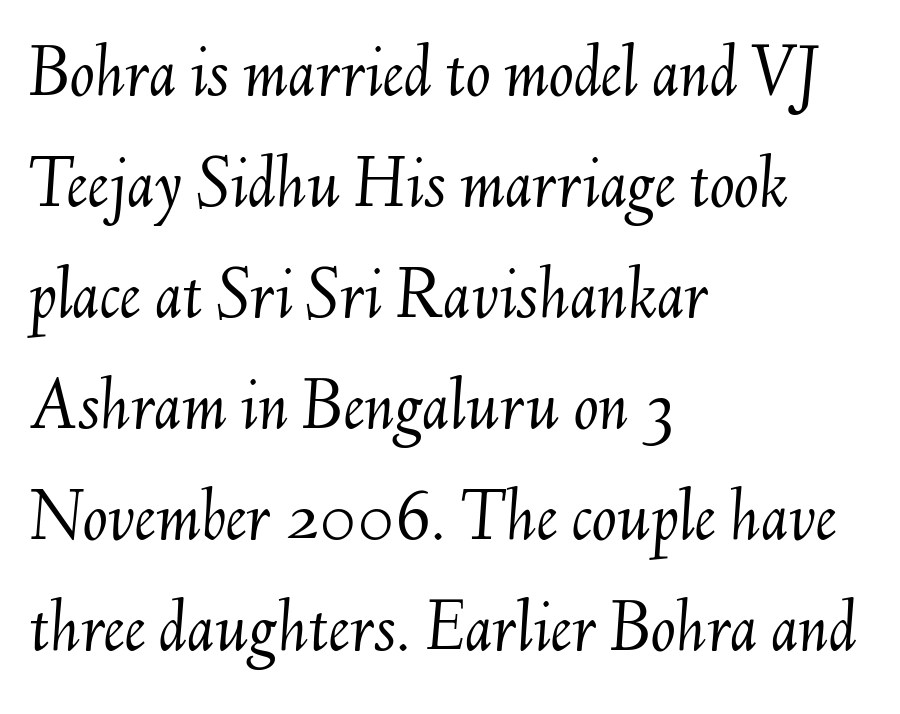
Letters have the restrained weight of plain body copy at most. Check under the words: just untouched page. Honestly, the row spacing looks completely unremarkable. This is oblique type, the kind used for emphasis or titles. The letters sit at their default tracking, neither squeezed nor spread.
